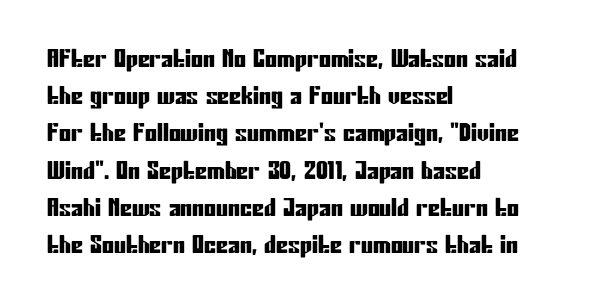
{"italic": "no", "underline": "no", "align": "left", "line_spacing": "normal", "line_spacing_ratio": 1.55, "letter_spacing": "normal", "letter_spacing_em": 0.0, "glyph_px": 24}
